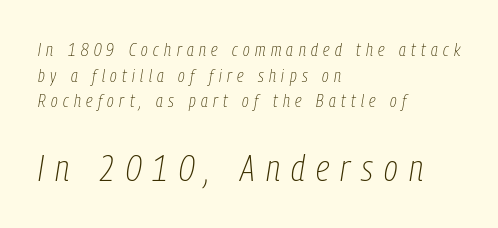
Q: Is the text bold? A: No.
Q: Is the text italic (slanted)? A: Yes, it leans right by about 9 degrees.
Q: Is the text underlined? A: No.
Q: How is the paragraph aligned? A: Left-aligned.
Q: Is the spacing between letters normal or unusually wide? A: Unusually wide.
Q: Is the spacing between lines tight, normal or loose? A: Normal.
Q: Which block of text is set in a larger size, the first (top) or the second (bottom)? A: The second (bottom) one.
Q: Width (condensed, normal, or wide)? A: Condensed.
Q: Stroke contrast? A: Low.
Q: x-height? A: Medium.
Q: Monospaced? A: No.
